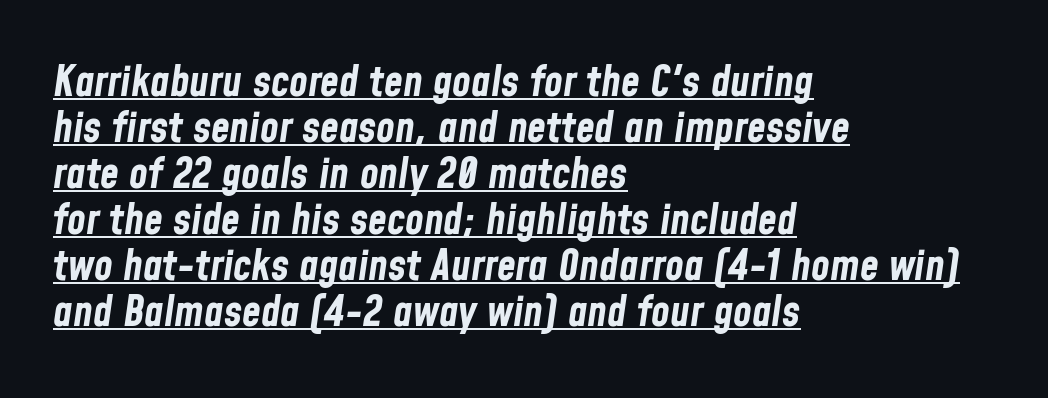
Q: Is the text bold? A: Yes.
Q: Is the text italic (slanted)? A: Yes, it leans right by about 8 degrees.
Q: Is the text underlined? A: Yes.
Q: How is the paragraph aligned? A: Left-aligned.
Q: Is the spacing between letters normal or unusually wide? A: Normal.
Q: Is the spacing between lines tight, normal or loose? A: Tight.
Q: Width (condensed, normal, or wide)? A: Condensed.
Q: Stroke contrast? A: Low.
Q: x-height? A: Medium.
Q: Monospaced? A: No.
